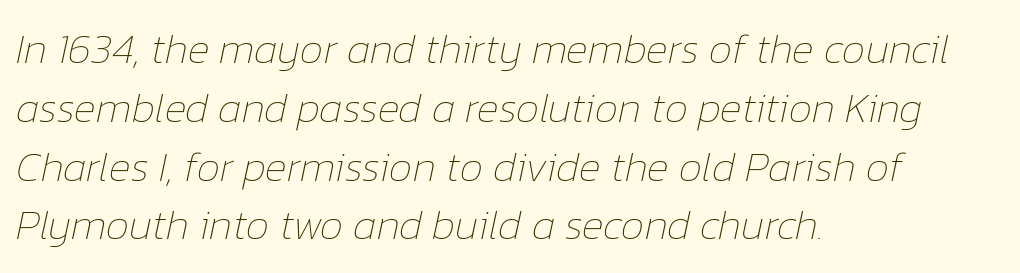
{"italic": "yes", "lean": "right", "slant_degrees": 12, "bold": "no", "weight": "thin", "width": "normal", "stroke_contrast": "low", "x_height": "medium", "monospaced": "no", "underline": "no", "align": "left", "line_spacing": "normal", "line_spacing_ratio": 1.4, "letter_spacing": "normal", "letter_spacing_em": 0.0, "glyph_px": 42}
